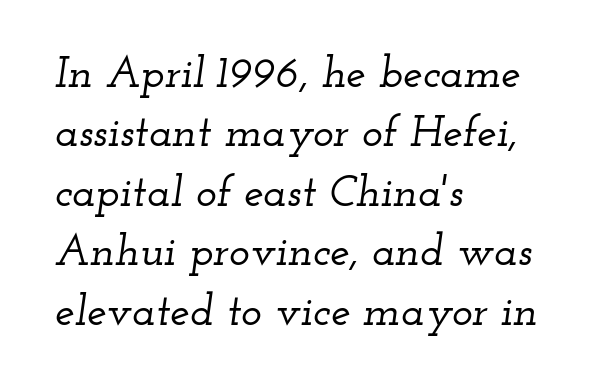
Q: Is the text italic (slanted)? A: Yes, it leans right by about 12 degrees.
Q: Is the typeface a serif or a sans-serif typeface? A: Serif.
Q: Is the text underlined? A: No.
Q: How is the paragraph aligned? A: Left-aligned.
Q: Is the spacing between letters normal or unusually wide? A: Normal.
Q: Is the spacing between lines tight, normal or loose? A: Normal.
Q: Width (condensed, normal, or wide)? A: Wide.
Q: Stroke contrast? A: Low.
Q: x-height? A: Small.
Q: Monospaced? A: No.
